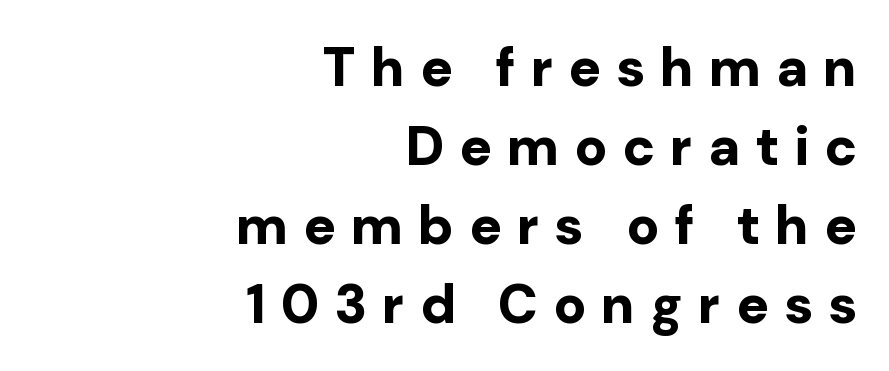
The image shows 54 px bold sans-serif type, upright; set right-aligned, normal line spacing (1.46x), unusually wide letter spacing (+0.28 em), not underlined; low stroke contrast and a medium x-height.
